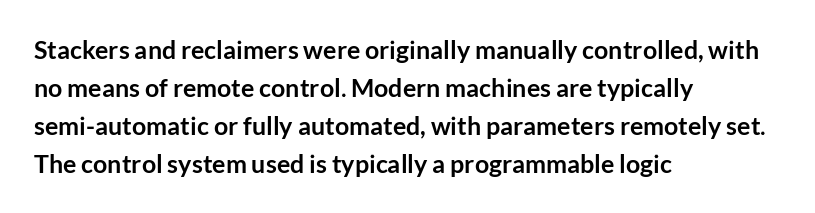
Q: Is the text bold? A: Yes.
Q: Is the text italic (slanted)? A: No, it is upright.
Q: Is the text underlined? A: No.
Q: How is the paragraph aligned? A: Left-aligned.
Q: Is the spacing between letters normal or unusually wide? A: Normal.
Q: Is the spacing between lines tight, normal or loose? A: Normal.
